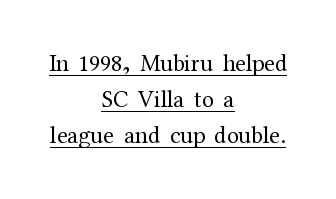
Q: Is the text bold? A: No.
Q: Is the text italic (slanted)? A: No, it is upright.
Q: Is the text underlined? A: Yes.
Q: How is the paragraph aligned? A: Centered.
Q: Is the spacing between letters normal or unusually wide? A: Normal.
Q: Is the spacing between lines tight, normal or loose? A: Normal.
